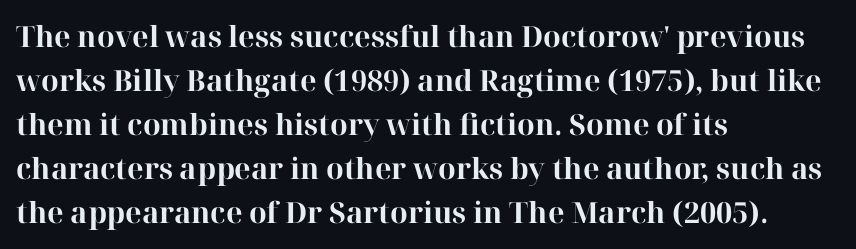
Notice how the passage keeps a crisp vertical edge on the left only. The passage shown is typed in a proportional face where columns would drift. Nothing unusual about the tracking: characters are spaced as the font intends. The designer went with a serif here, giving each stem small feet.
